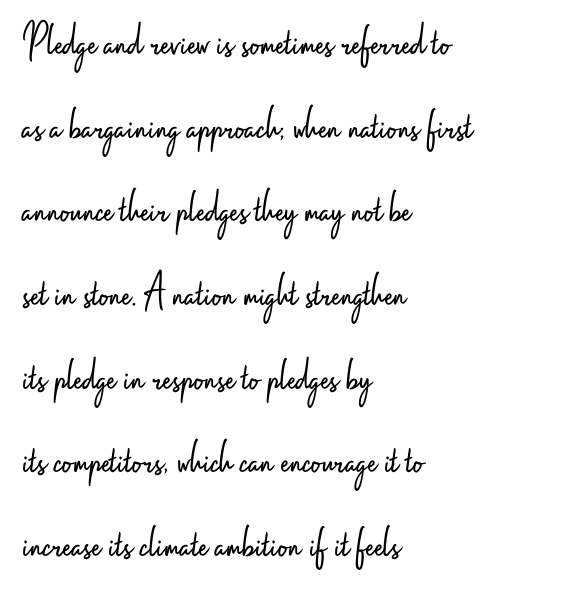
The image shows 47 px light, condensed sans-serif type; set left-aligned, line spacing 1.78x, normal letter spacing, not underlined; low stroke contrast and a small x-height.
